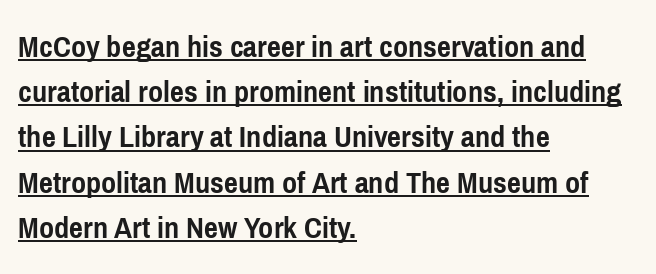
Note the varied advance widths — an 'i' is clearly narrower than an 'm'. Look at the bottom of the vertical strokes: they stop flat, with no serifs. In designer terms, the underline attribute is active on this setting. Its strokes are broad and dark, the hallmark of bold type. It's the straight-up-and-down kind of type. Look at the tracking — it's just the regular setting, nothing added.
